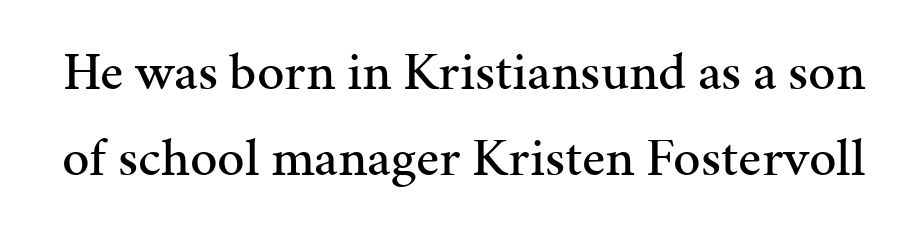
The image shows 54 px serif type, upright; set normal line spacing (1.59x), normal letter spacing, not underlined; medium stroke contrast and a medium x-height.
